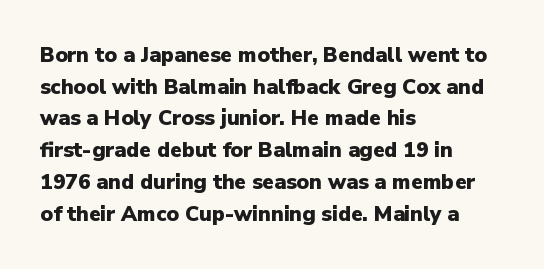
{"italic": "no", "bold": "yes", "underline": "no", "align": "left", "line_spacing": "normal", "line_spacing_ratio": 1.51, "letter_spacing": "normal", "letter_spacing_em": 0.0, "glyph_px": 21}
